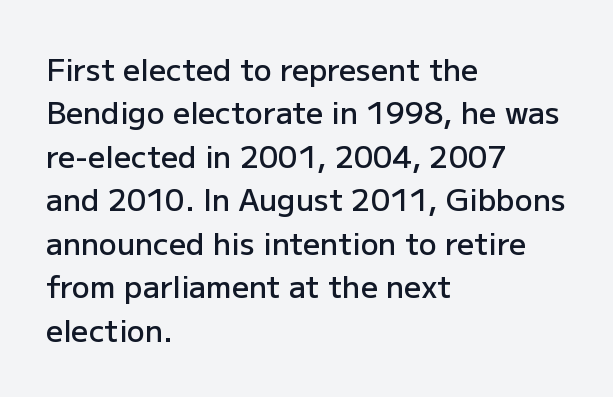
Words float on clear page, feet unadorned. The ragged edge is on the right, which tells us the setting is flush left. The glyphs have the mass of a demibold cut, below bold. The space between consecutive lines is moderate. You could not count columns in this text — the font is proportionally spaced. A sans-serif font was chosen for this passage.
